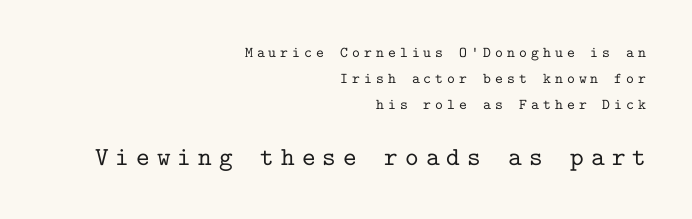
This rendering widens character spacing well past its baseline value. Vertical strokes here are truly vertical. The face used here appears at its bigger size in the lower chunk. Any mark beneath the type? The region is blank. Is the block centered? No — it sits flush against the right margin.
